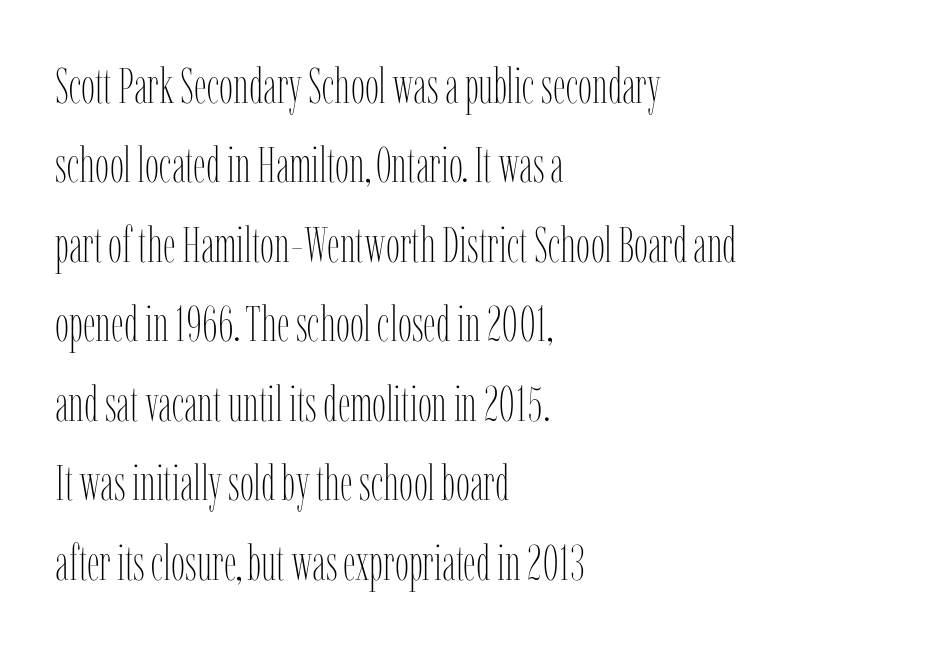
The image shows 50 px thin, condensed type, upright; set left-aligned, normal line spacing (1.59x), normal letter spacing, not underlined; low stroke contrast and a medium x-height.
